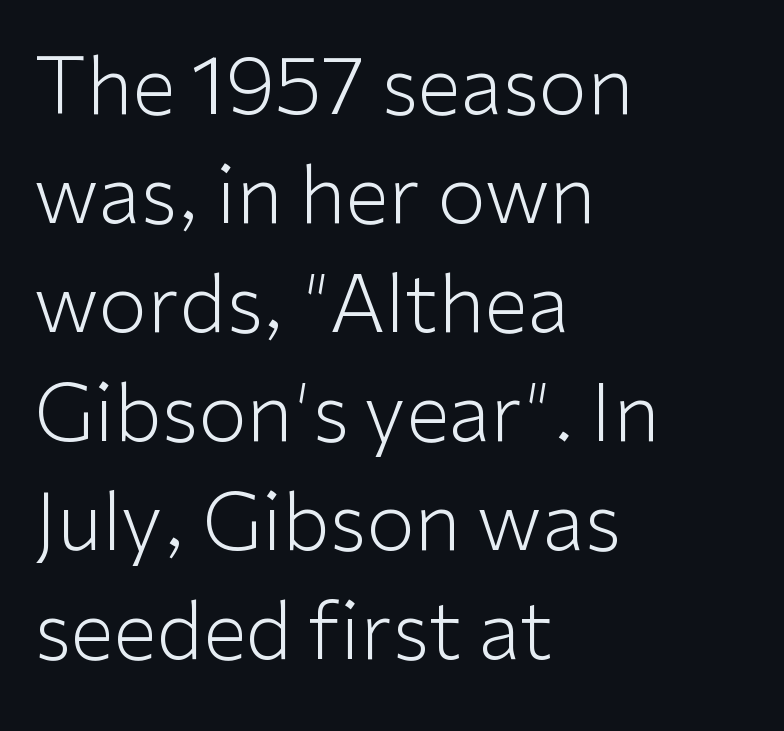
Q: Is the text bold? A: No.
Q: Is the text italic (slanted)? A: No, it is upright.
Q: Is the typeface a serif or a sans-serif typeface? A: Sans-serif.
Q: Is the text underlined? A: No.
Q: How is the paragraph aligned? A: Left-aligned.
Q: Is the spacing between letters normal or unusually wide? A: Normal.
Q: Is the spacing between lines tight, normal or loose? A: Normal.
Q: Width (condensed, normal, or wide)? A: Normal.
Q: Stroke contrast? A: Low.
Q: x-height? A: Medium.
Q: Monospaced? A: No.
